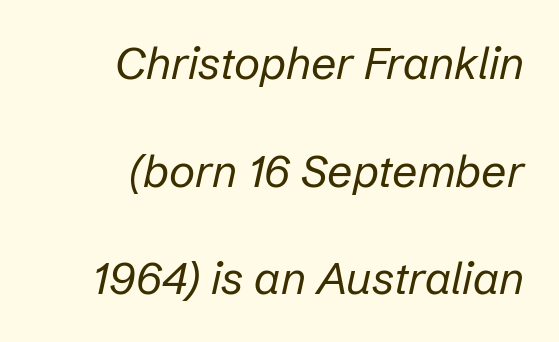
The image shows 45 px regular-weight type, italic (leaning right); set right-aligned, loose line spacing (2.39x), normal letter spacing, not underlined; low stroke contrast and a medium x-height.
